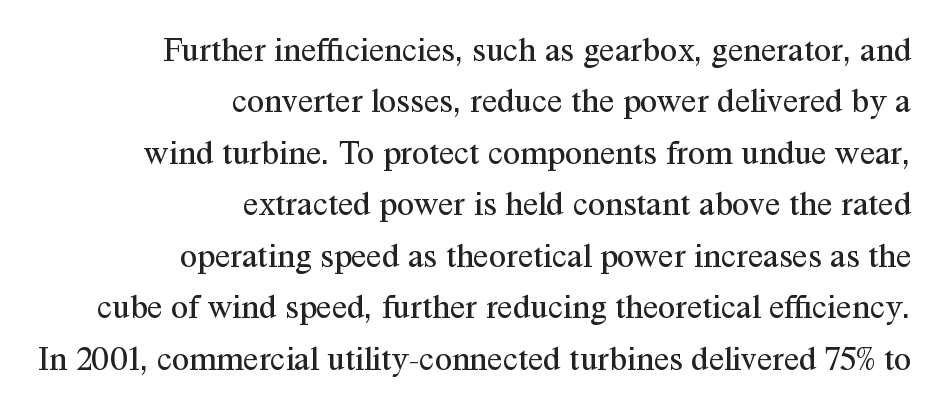
Q: Is the text bold? A: No.
Q: Is the text italic (slanted)? A: No, it is upright.
Q: Is the typeface a serif or a sans-serif typeface? A: Serif.
Q: Is the text underlined? A: No.
Q: How is the paragraph aligned? A: Right-aligned.
Q: Is the spacing between letters normal or unusually wide? A: Normal.
Q: Is the spacing between lines tight, normal or loose? A: Normal.
Q: Width (condensed, normal, or wide)? A: Normal.
Q: Stroke contrast? A: Medium.
Q: x-height? A: Medium.
Q: Monospaced? A: No.
